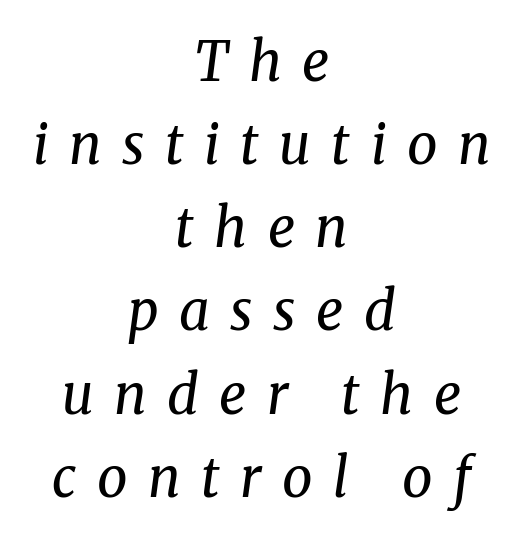
Layout note: lines centered. Designer's note — italics engaged. Anything drawn beneath the words? Only blank space. Someone cranked the tracking dial way up on this one.
